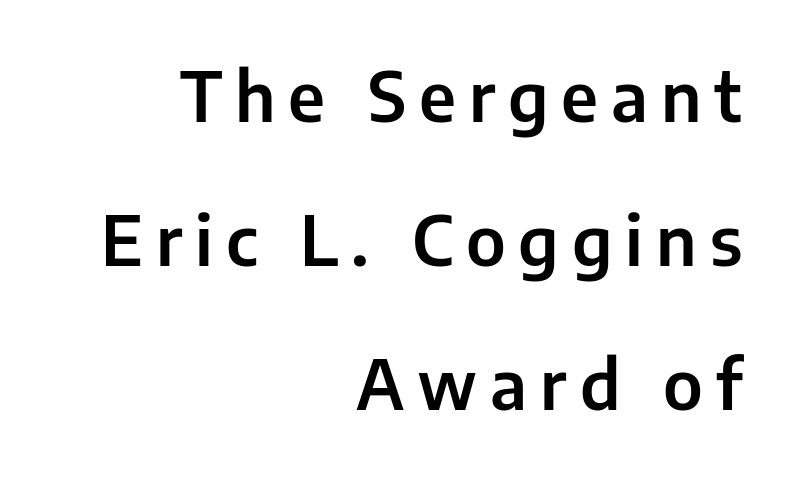
Is this a fixed-width face? No — the glyphs have proportional, varying widths. No word sits above an underline. Is the block centered? No — it sits flush against the right margin. Serif or sans? Sans — the stroke terminals are bare. You could fit nearly another row in the gap between these rows.
